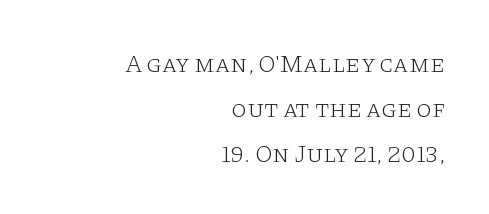
Q: Is the text bold? A: No.
Q: Is the text italic (slanted)? A: No, it is upright.
Q: Is the text underlined? A: No.
Q: How is the paragraph aligned? A: Right-aligned.
Q: Is the spacing between letters normal or unusually wide? A: Normal.
